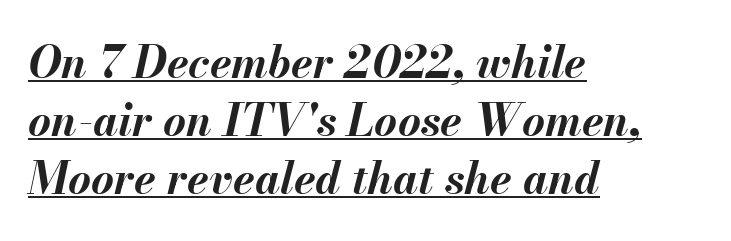
The image shows 44 px bold type, italic (leaning right); set left-aligned, normal line spacing (1.32x), normal letter spacing, underlined; medium stroke contrast and a small x-height.
